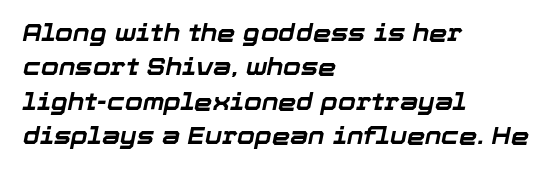
Q: Is the text bold? A: Yes.
Q: Is the text italic (slanted)? A: Yes, it leans right by about 12 degrees.
Q: Is the text underlined? A: No.
Q: How is the paragraph aligned? A: Left-aligned.
Q: Is the spacing between letters normal or unusually wide? A: Normal.
Q: Is the spacing between lines tight, normal or loose? A: Normal.
